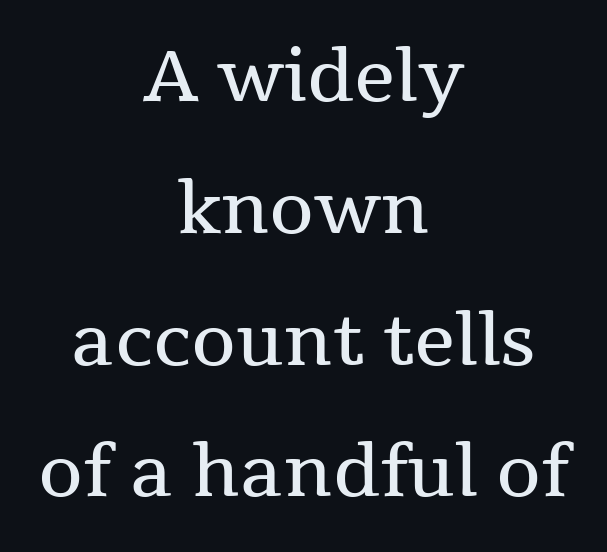
The passage shown is typed in a proportional face where columns would drift. Underlining? Definitely not there. Unbolded letterforms with no extra heft. Old-style or modern, the face here clearly has serifs. The lines are quadded center.
